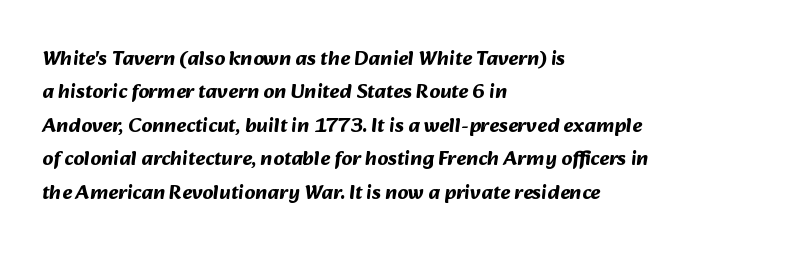
In terms of leading, this rendering sits right in the middle. Check the space under the baseline: it is left empty. What stands out about the letter spacing? Nothing — it is the standard amount. Alignment: flush left. Its strokes are broad and dark, the hallmark of bold type.
